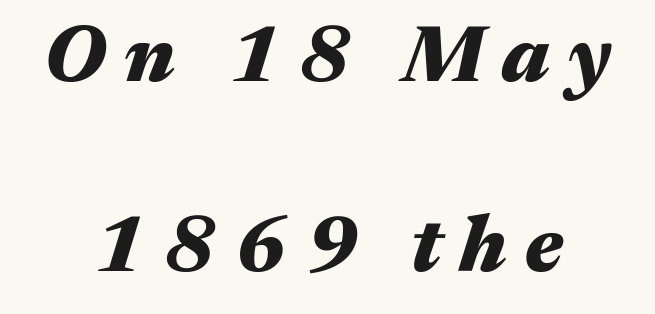
Q: Is the text bold? A: Yes.
Q: Is the text italic (slanted)? A: Yes, it leans right by about 17 degrees.
Q: Is the text underlined? A: No.
Q: Is the spacing between letters normal or unusually wide? A: Unusually wide.
Q: Is the spacing between lines tight, normal or loose? A: Loose.
Q: Width (condensed, normal, or wide)? A: Wide.
Q: Stroke contrast? A: Medium.
Q: x-height? A: Medium.
Q: Monospaced? A: No.
